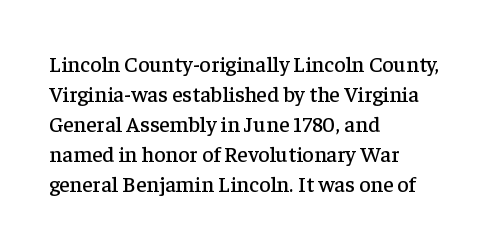
Decoration check: the copy has no underline. A roman cut, with each character standing at attention. The line-height multiplier appears to be the usual default. In CSS terms this would be text-align: left. Words appear dense and cohesive because spacing is normal.
